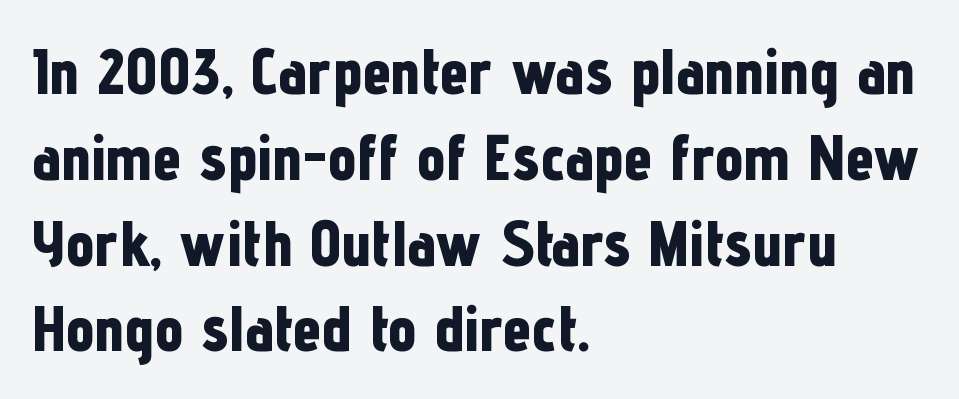
The image shows 64 px bold, condensed sans-serif type, upright; set left-aligned, normal line spacing (1.34x), normal letter spacing, not underlined; low stroke contrast and a medium x-height.
